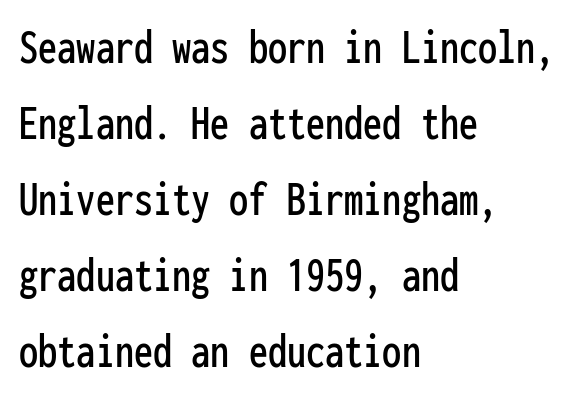
Q: Is the text italic (slanted)? A: No, it is upright.
Q: Is the typeface a serif or a sans-serif typeface? A: Sans-serif.
Q: Is the text underlined? A: No.
Q: How is the paragraph aligned? A: Left-aligned.
Q: Is the spacing between letters normal or unusually wide? A: Normal.
Q: Is the spacing between lines tight, normal or loose? A: Normal.
Q: Width (condensed, normal, or wide)? A: Condensed.
Q: Stroke contrast? A: Low.
Q: x-height? A: Medium.
Q: Monospaced? A: Yes.
